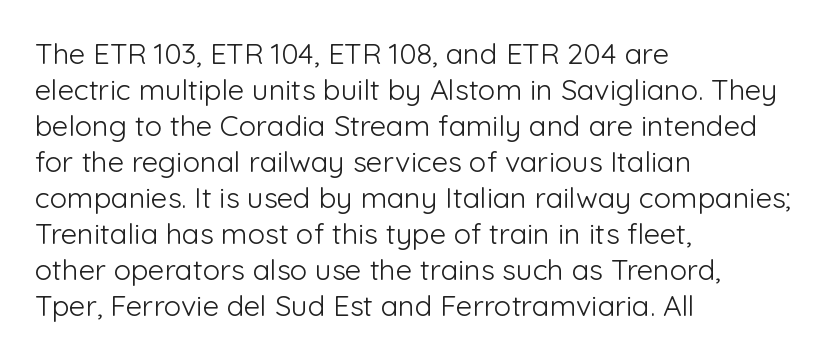
Serif or sans? Sans — the stroke terminals are bare. Horizontal alignment here is leftward, the default for most running prose. Default kerning and tracking; the words read as compact shapes. Style check: upright. Weight: in the light-to-regular range. Quick note: underline off.
